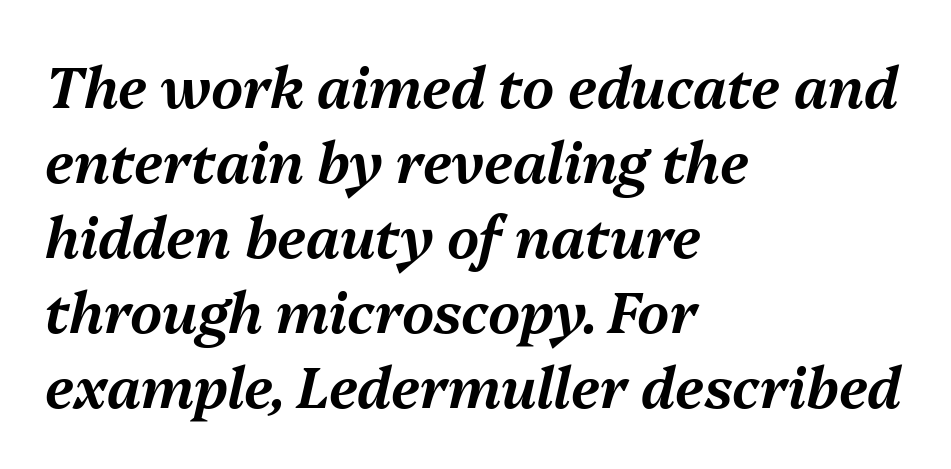
The image shows 56 px text type, italic (leaning right); set left-aligned, normal line spacing (1.34x), normal letter spacing, not underlined; medium stroke contrast and a medium x-height.
